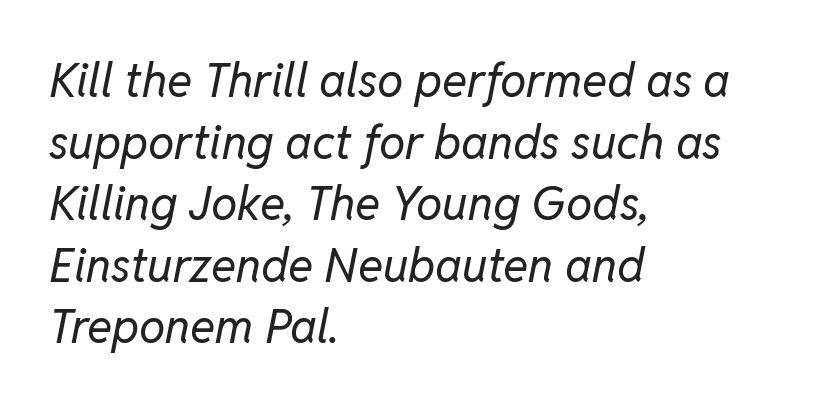
Q: Is the text bold? A: No.
Q: Is the text italic (slanted)? A: Yes, it leans right by about 11 degrees.
Q: Is the text underlined? A: No.
Q: How is the paragraph aligned? A: Left-aligned.
Q: Is the spacing between letters normal or unusually wide? A: Normal.
Q: Is the spacing between lines tight, normal or loose? A: Normal.
Q: Width (condensed, normal, or wide)? A: Normal.
Q: Stroke contrast? A: Low.
Q: x-height? A: Medium.
Q: Monospaced? A: No.
